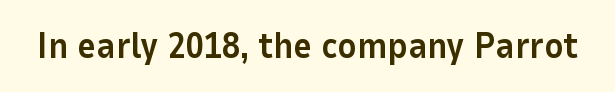
Q: Is the text bold? A: Yes.
Q: Is the text italic (slanted)? A: No, it is upright.
Q: Is the typeface a serif or a sans-serif typeface? A: Sans-serif.
Q: Is the text underlined? A: No.
Q: Is the spacing between letters normal or unusually wide? A: Normal.
Q: Width (condensed, normal, or wide)? A: Normal.
Q: Stroke contrast? A: Low.
Q: x-height? A: Medium.
Q: Monospaced? A: No.
